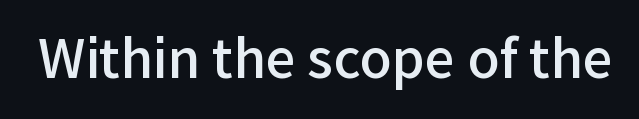
Nope, no serifs anywhere on these letters. Students, note that the glyphs here touch the page at normal intervals. The specimen reads as upright at a glance. Do the characters align in a grid? No, the font is proportional. Underline: absent.
